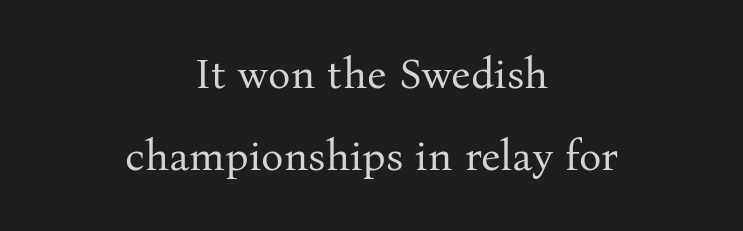
Q: Is the text bold? A: No.
Q: Is the text italic (slanted)? A: No, it is upright.
Q: Is the typeface a serif or a sans-serif typeface? A: Serif.
Q: Is the text underlined? A: No.
Q: How is the paragraph aligned? A: Centered.
Q: Is the spacing between letters normal or unusually wide? A: Normal.
Q: Is the spacing between lines tight, normal or loose? A: Loose.
Q: Width (condensed, normal, or wide)? A: Normal.
Q: Stroke contrast? A: Medium.
Q: x-height? A: Medium.
Q: Monospaced? A: No.
